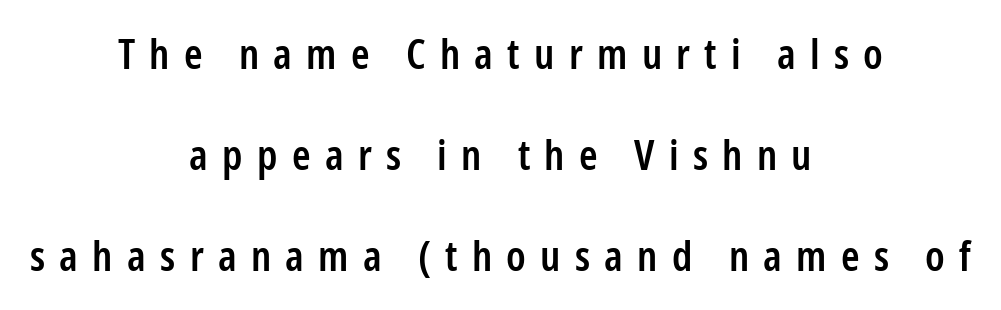
The image shows 42 px semibold, condensed sans-serif type, upright; set centered, loose line spacing (2.4x), unusually wide letter spacing (+0.34 em), not underlined; low stroke contrast and a medium x-height.
